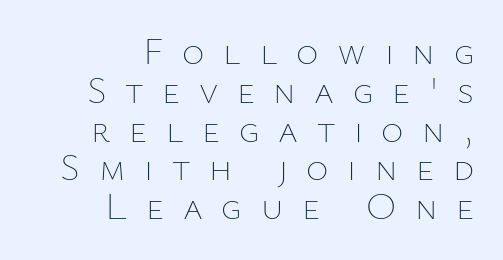
Summary of vertical rhythm: compact, with narrow interline spacing. The rendering anchors every line to the right-hand side. Beneath every word, the page is bare. In terms of posture, this sample is upright. Honestly, the letter spacing is so wide it's the main thing you notice.
